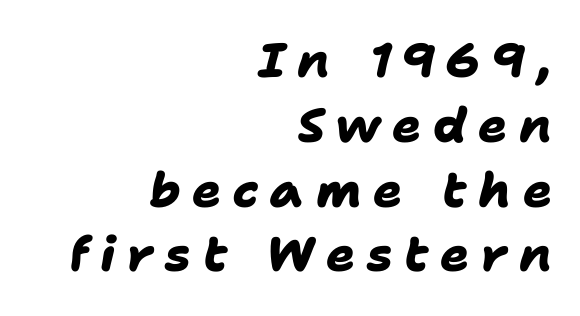
Caption: bold face, heavy strokes. Honestly, there is no underline to notice here at all. Casual observation: everything's shoved over to the right. Inter-character spacing is expanded well beyond the font's built-in metrics. Summary of vertical rhythm: regular, with standard interline spacing.
